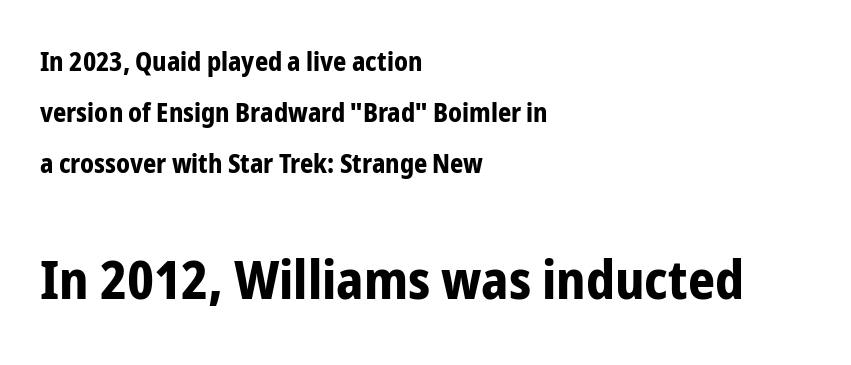
{"serif": "no", "italic": "no", "bold": "yes", "weight": "bold", "width": "condensed", "stroke_contrast": "low", "x_height": "medium", "monospaced": "no", "underline": "no", "align": "left", "line_spacing": "loose", "line_spacing_ratio": 1.97, "letter_spacing": "normal", "letter_spacing_em": 0.0, "larger_block": "second", "size_ratio": 2.04, "glyph_px": 53}
